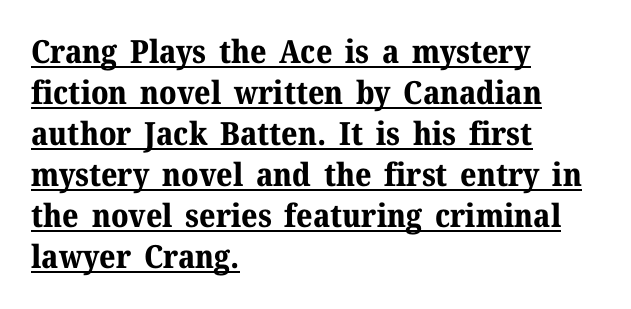
Q: Is the text bold? A: Yes.
Q: Is the text italic (slanted)? A: No, it is upright.
Q: Is the typeface a serif or a sans-serif typeface? A: Serif.
Q: Is the text underlined? A: Yes.
Q: How is the paragraph aligned? A: Left-aligned.
Q: Is the spacing between letters normal or unusually wide? A: Normal.
Q: Is the spacing between lines tight, normal or loose? A: Normal.
Q: Width (condensed, normal, or wide)? A: Normal.
Q: Stroke contrast? A: Medium.
Q: x-height? A: Medium.
Q: Monospaced? A: No.
